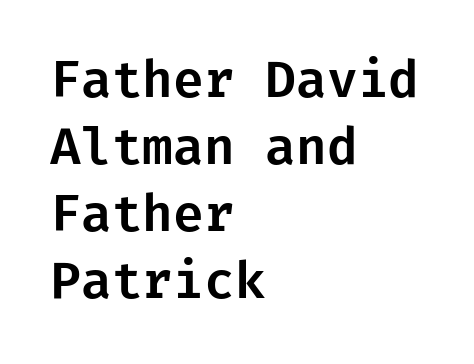
The designer went with a sans here, leaving each stem footless. The letters stand straight up with perfectly vertical stems. Nothing unusual about the tracking: characters are spaced as the font intends. The designer left line spacing at the default. The typesetter chose a ragged-right arrangement here.
